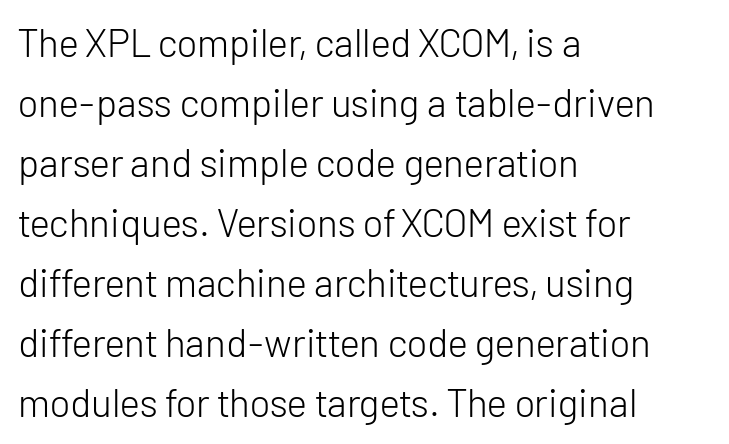
The image shows 39 px light sans-serif type, upright; set left-aligned, normal line spacing (1.54x), normal letter spacing, not underlined; low stroke contrast and a medium x-height.
